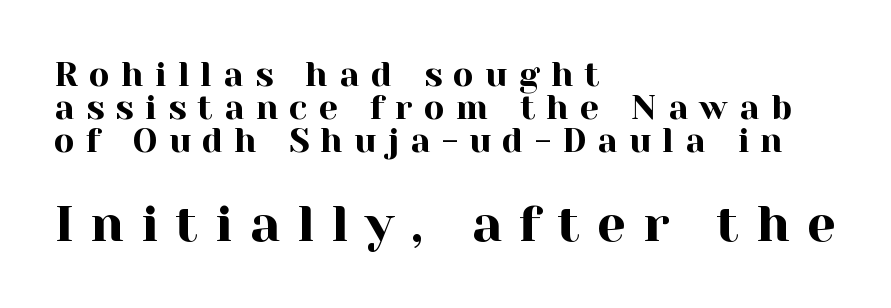
Q: Is the text italic (slanted)? A: No, it is upright.
Q: Is the typeface a serif or a sans-serif typeface? A: Serif.
Q: Is the text underlined? A: No.
Q: How is the paragraph aligned? A: Left-aligned.
Q: Is the spacing between letters normal or unusually wide? A: Unusually wide.
Q: Is the spacing between lines tight, normal or loose? A: Tight.
Q: Which block of text is set in a larger size, the first (top) or the second (bottom)? A: The second (bottom) one.
Q: Width (condensed, normal, or wide)? A: Normal.
Q: x-height? A: Medium.
Q: Monospaced? A: No.
